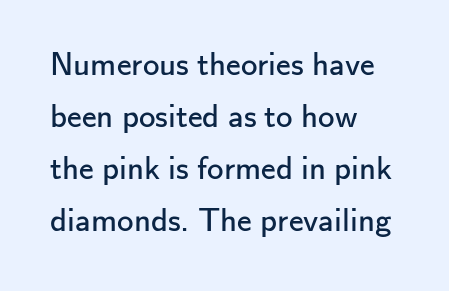
Q: Is the text bold? A: No.
Q: Is the text italic (slanted)? A: No, it is upright.
Q: Is the typeface a serif or a sans-serif typeface? A: Sans-serif.
Q: Is the text underlined? A: No.
Q: How is the paragraph aligned? A: Left-aligned.
Q: Is the spacing between letters normal or unusually wide? A: Normal.
Q: Is the spacing between lines tight, normal or loose? A: Normal.
Q: Width (condensed, normal, or wide)? A: Normal.
Q: Stroke contrast? A: Low.
Q: x-height? A: Small.
Q: Monospaced? A: No.
